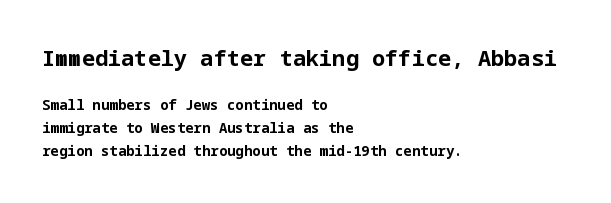
Descender tails drop into unmarked territory. Stroke thickness is high; the sample reads as a true bold. Do the letters lean? They stand straight. Reading top to bottom, the characters get smaller at the block break. A typesetter would call this zero additional tracking.
